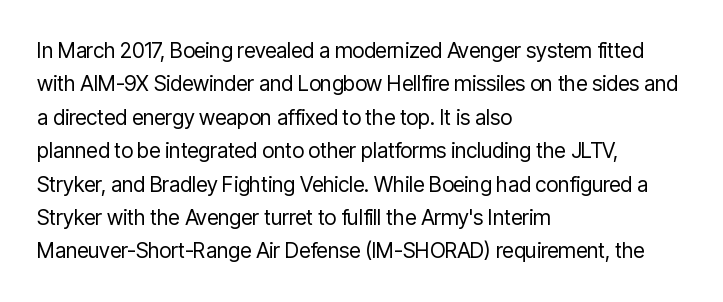
How would I describe the line gaps? Plain and ordinary. Weight: in the light-to-regular range. The type is set solid horizontally, with unmodified tracking. The lines are quadded left.
